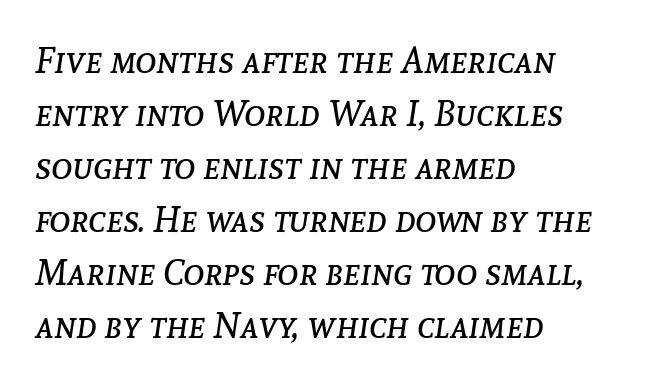
Q: Is the text bold? A: No.
Q: Is the text italic (slanted)? A: Yes, it leans right by about 8 degrees.
Q: Is the text underlined? A: No.
Q: How is the paragraph aligned? A: Left-aligned.
Q: Is the spacing between letters normal or unusually wide? A: Normal.
Q: Is the spacing between lines tight, normal or loose? A: Normal.
Q: Width (condensed, normal, or wide)? A: Normal.
Q: Stroke contrast? A: Low.
Q: x-height? A: Medium.
Q: Monospaced? A: No.
